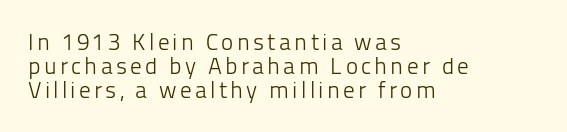
Q: Is the text bold? A: No.
Q: Is the text italic (slanted)? A: No, it is upright.
Q: Is the text underlined? A: No.
Q: How is the paragraph aligned? A: Left-aligned.
Q: Is the spacing between lines tight, normal or loose? A: Tight.
